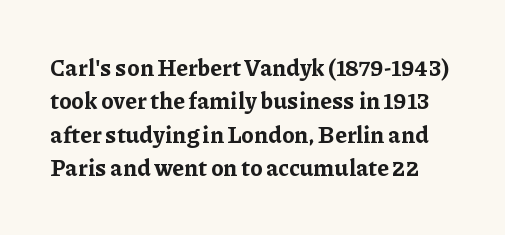
The image shows 23 px bold type, upright; set normal line spacing (1.45x), normal letter spacing, not underlined.
